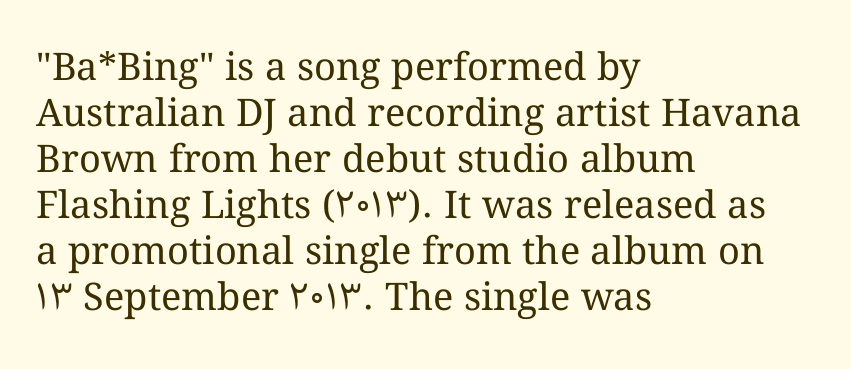
The image shows 38 px regular-weight type, upright; set left-aligned, line spacing 1.21x, normal letter spacing, not underlined; medium stroke contrast and a medium x-height.
